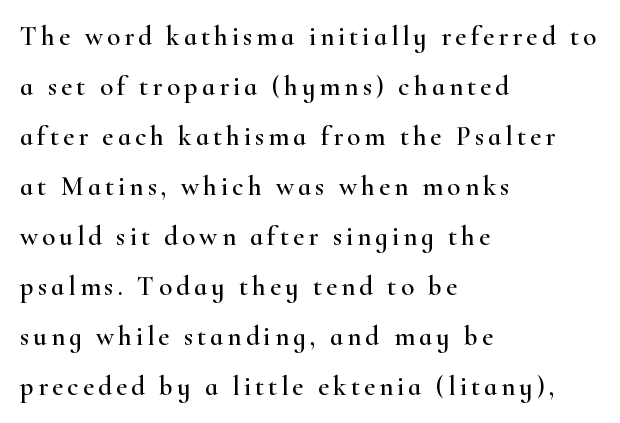
Q: Is the text italic (slanted)? A: No, it is upright.
Q: Is the text underlined? A: No.
Q: How is the paragraph aligned? A: Left-aligned.
